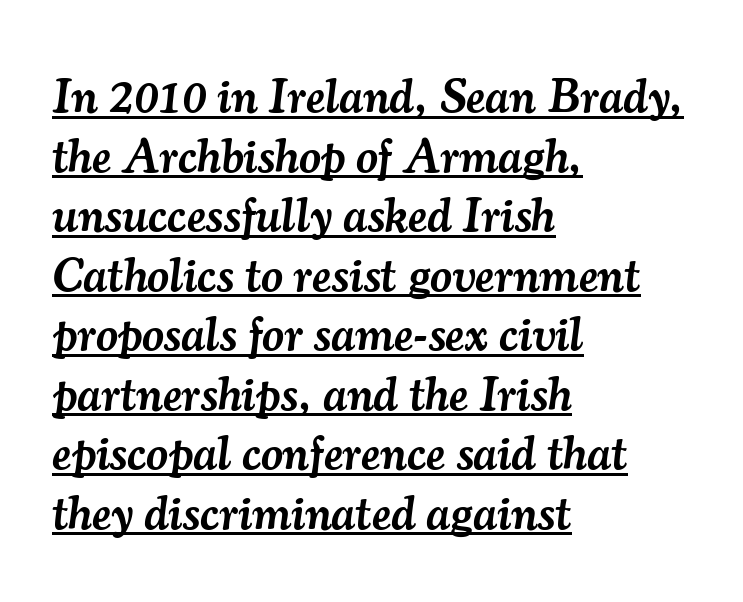
The axis of the letterforms is tilted away from vertical. Its strokes are somewhat broadened, the hallmark of semibold type. The type family on display is of the serif kind. Does extra space separate the letters? No, they use regular spacing.
